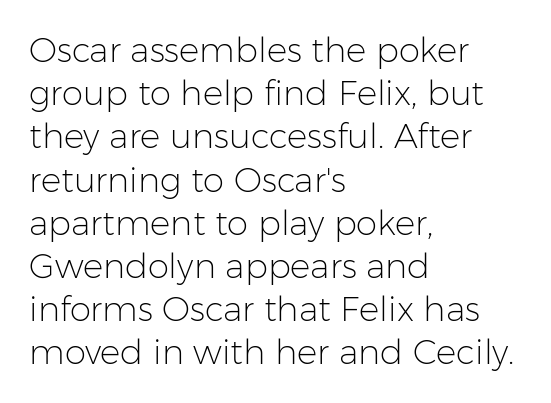
You could call the tracking neutral — neither tight nor loose. Classification — sans serif. Whoever set this chose a conventional vertical rhythm. The baseline area is clear. The letters advance in unequal steps, a hallmark of proportional type.
